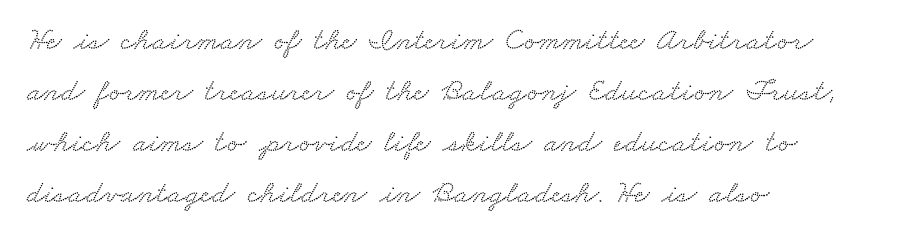
Q: Is the text underlined? A: No.
Q: How is the paragraph aligned? A: Left-aligned.
Q: Is the spacing between letters normal or unusually wide? A: Normal.
Q: Is the spacing between lines tight, normal or loose? A: Normal.
Q: Width (condensed, normal, or wide)? A: Wide.
Q: Stroke contrast? A: Low.
Q: x-height? A: Small.
Q: Monospaced? A: No.
